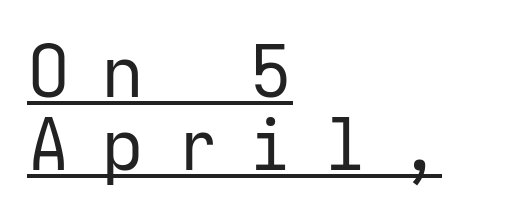
Interline gaps are noticeably narrow in this sample. Think of a typewriter: that constant character pitch is what you see here. The letters look calm and open, with moderate or lighter stems. Descenders here cross a horizontal rule under the line. Quick note: not italic, upright.
